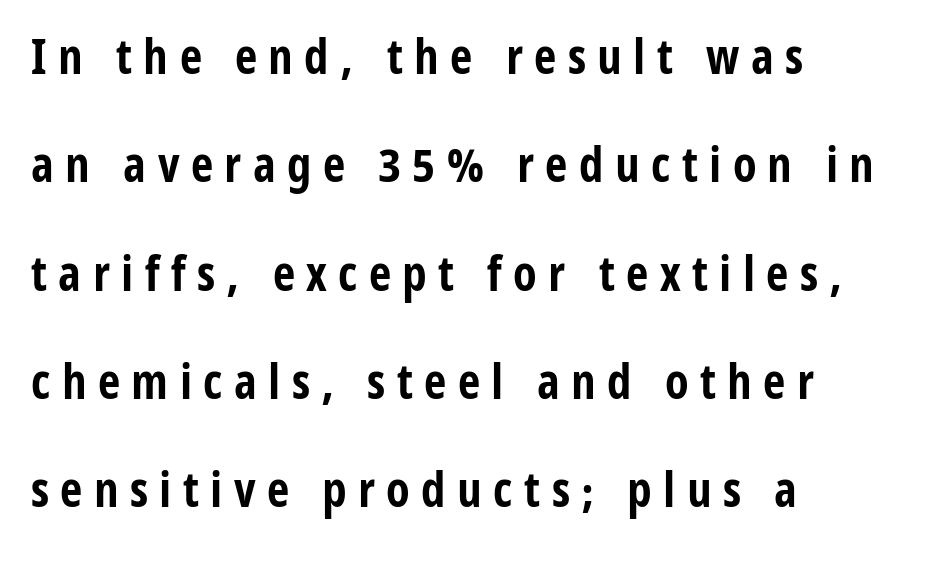
The image shows 49 px bold, condensed sans-serif type, upright; set left-aligned, loose line spacing (2.21x), unusually wide letter spacing (+0.23 em), not underlined; low stroke contrast and a medium x-height.
